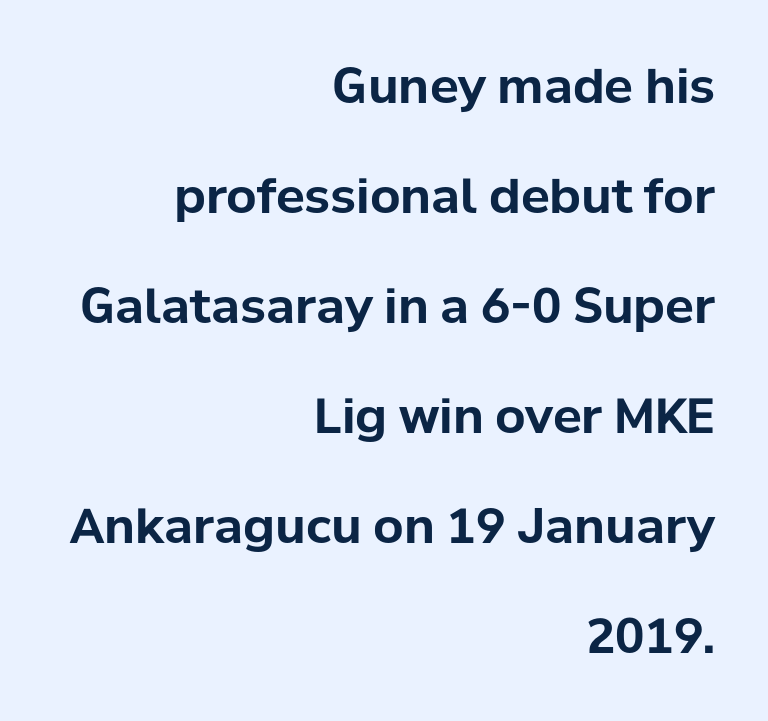
Q: Is the text bold? A: Yes.
Q: Is the text italic (slanted)? A: No, it is upright.
Q: Is the typeface a serif or a sans-serif typeface? A: Sans-serif.
Q: Is the text underlined? A: No.
Q: How is the paragraph aligned? A: Right-aligned.
Q: Is the spacing between letters normal or unusually wide? A: Normal.
Q: Is the spacing between lines tight, normal or loose? A: Loose.
Q: Width (condensed, normal, or wide)? A: Normal.
Q: Stroke contrast? A: Low.
Q: x-height? A: Medium.
Q: Monospaced? A: No.
